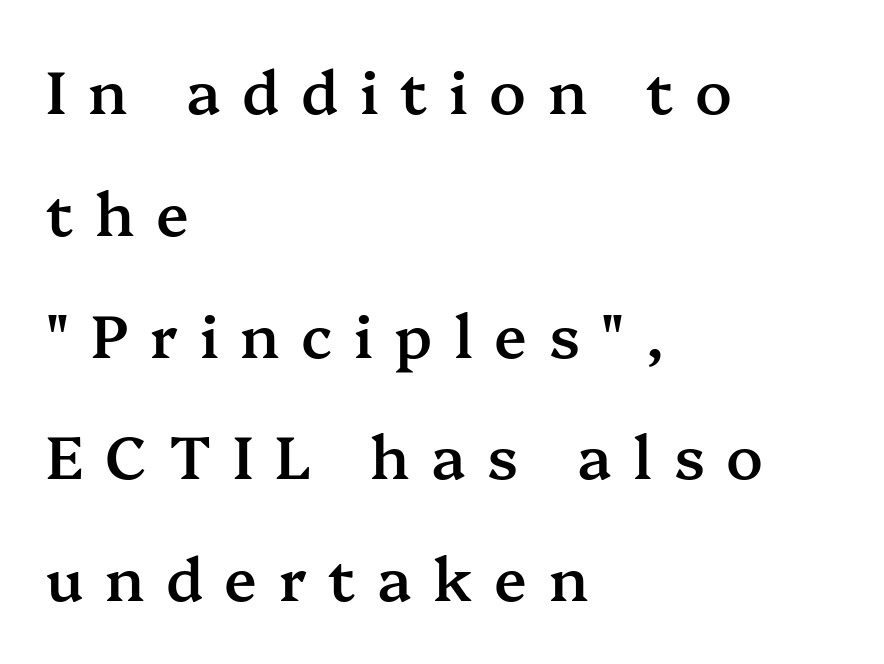
The image shows 60 px semibold serif type, upright; set left-aligned, loose line spacing (2.03x), unusually wide letter spacing (+0.36 em), not underlined; medium stroke contrast and a medium x-height.
